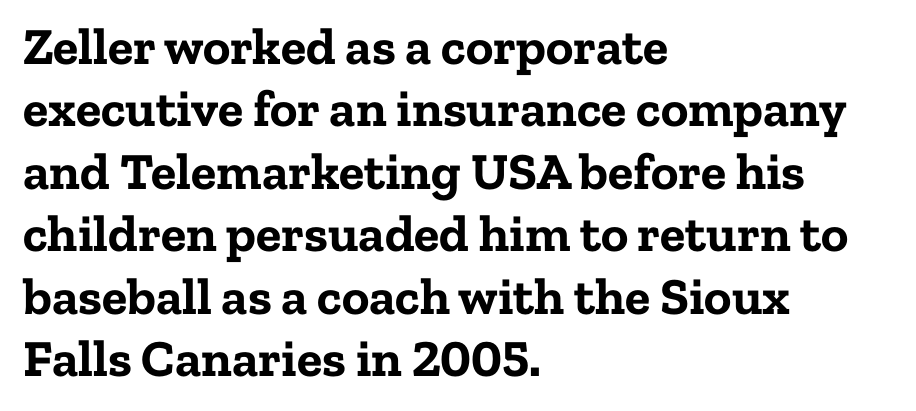
Q: Is the text bold? A: Yes.
Q: Is the text italic (slanted)? A: No, it is upright.
Q: Is the typeface a serif or a sans-serif typeface? A: Serif.
Q: Is the text underlined? A: No.
Q: How is the paragraph aligned? A: Left-aligned.
Q: Is the spacing between letters normal or unusually wide? A: Normal.
Q: Width (condensed, normal, or wide)? A: Normal.
Q: Stroke contrast? A: Low.
Q: x-height? A: Medium.
Q: Monospaced? A: No.
